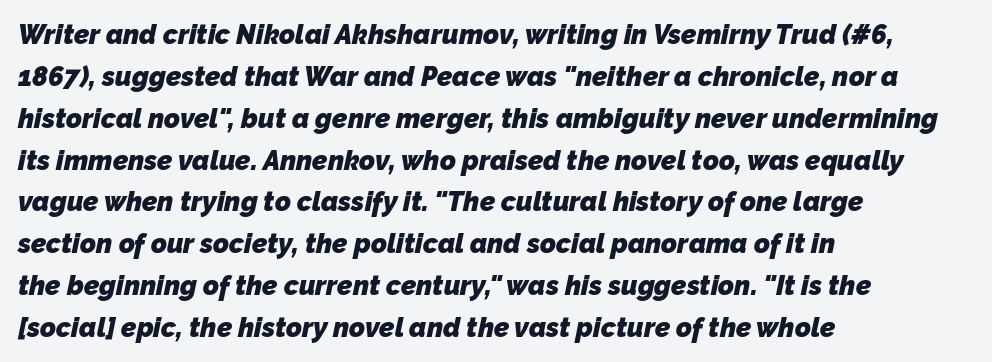
Every row of glyphs begins at an identical x-position on the left. Just letters on the line, the space beneath them empty. This block has exactly the height ordinary leading produces. The rendering uses a bold face; every stroke is thick and dark.
